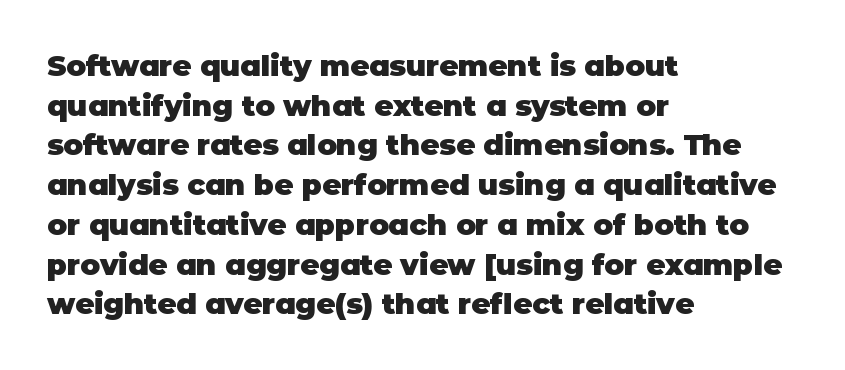
Each letter keeps its own natural width here, so spacing adapts to shape. Set as a true bold cut, around the 700 mark. The typesetter chose a ragged-right arrangement here. Unmarked baselines from the first word to the last.
